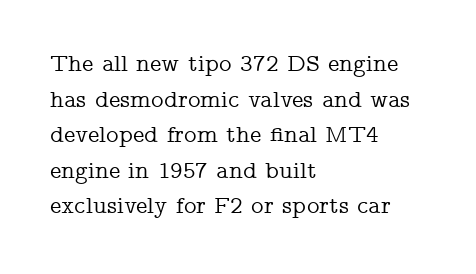
The lettering holds an erect, upright posture throughout. Inter-character spacing is left at the font's built-in metrics. The glyphs are unaccompanied by any horizontal stroke below them. Horizontal alignment here is leftward, the default for most running prose. Is there much room between lines? A standard amount, neither cramped nor airy.
